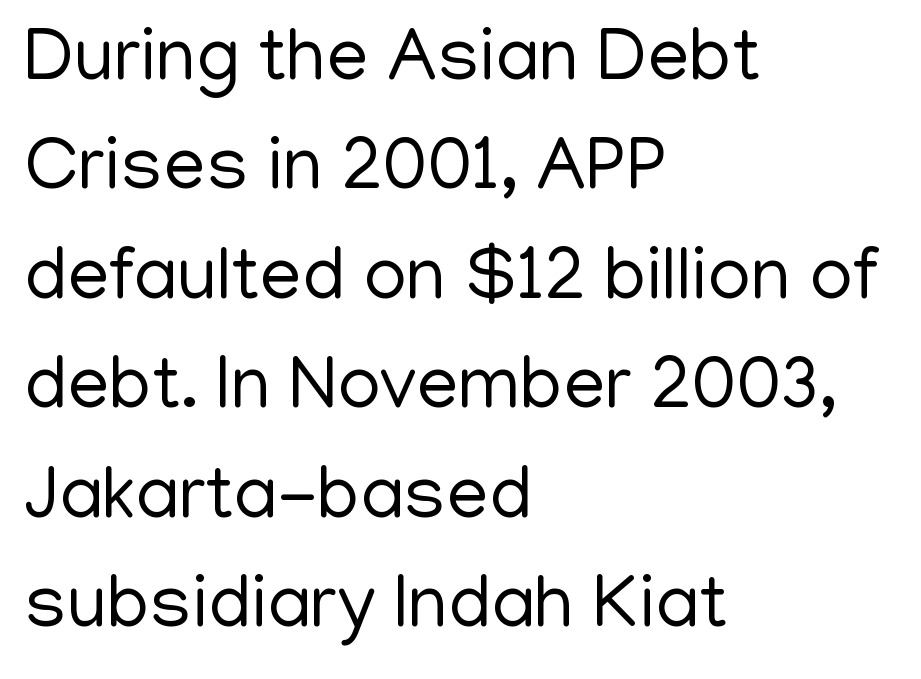
{"serif": "no", "italic": "no", "bold": "no", "weight": "regular", "width": "normal", "stroke_contrast": "low", "x_height": "medium", "monospaced": "no", "underline": "no", "align": "left", "line_spacing": "normal", "line_spacing_ratio": 1.46, "letter_spacing": "normal", "letter_spacing_em": 0.0, "glyph_px": 75}
